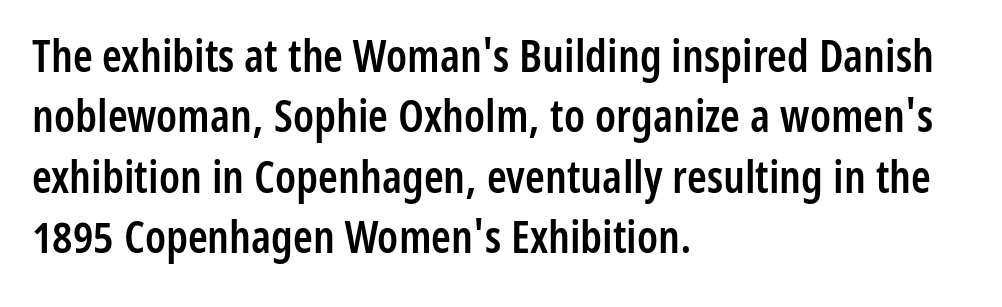
The specimen omits any rule beneath the text block's lines. No extra tracking has been applied to these lines. Semibold letterforms, between regular and bold. Does the lettering tilt? It doesn't — this is upright.
